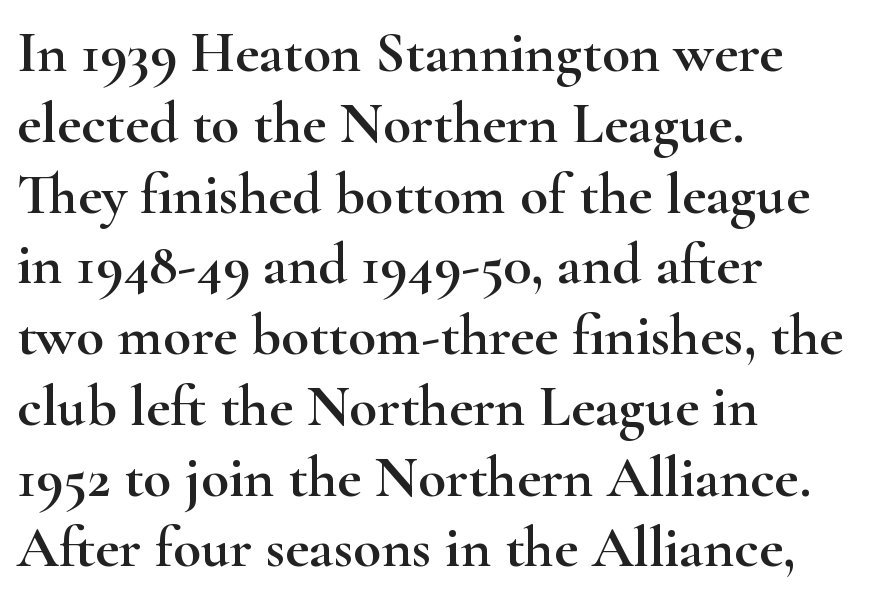
{"serif": "yes", "italic": "no", "width": "wide", "stroke_contrast": "high", "x_height": "small", "monospaced": "no", "underline": "no", "align": "left", "line_spacing_ratio": 1.22, "letter_spacing": "normal", "letter_spacing_em": 0.0, "glyph_px": 58}
